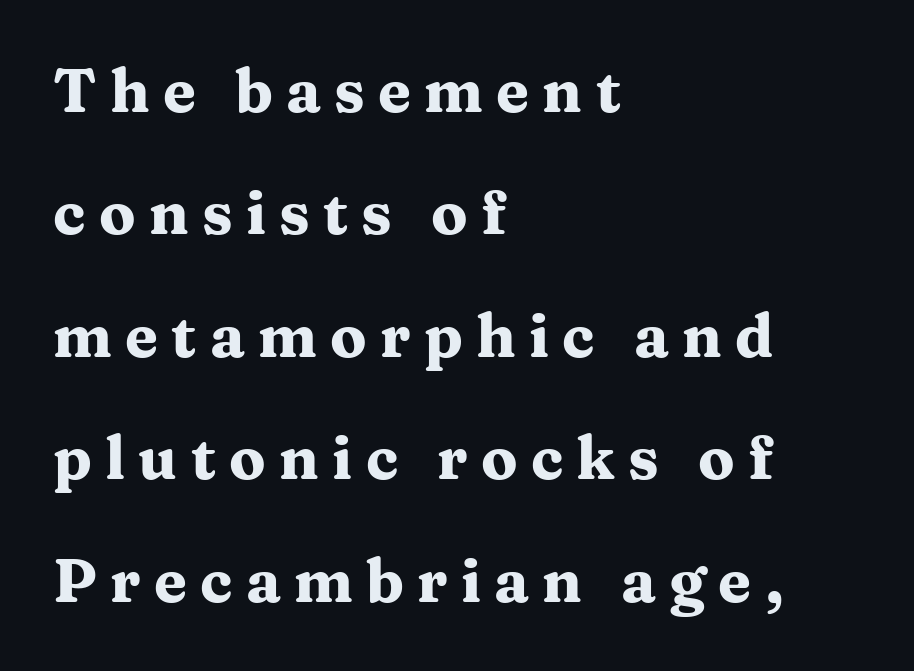
{"serif": "yes", "italic": "no", "bold": "yes", "weight": "heavy", "width": "wide", "stroke_contrast": "medium", "x_height": "medium", "monospaced": "no", "underline": "no", "align": "left", "line_spacing": "loose", "line_spacing_ratio": 2.04, "letter_spacing": "wide", "letter_spacing_em": 0.22, "glyph_px": 60}
